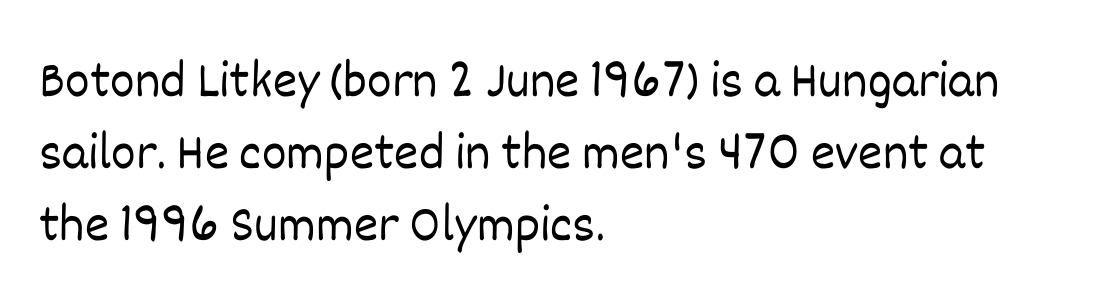
Quick note: underline off. This sample is left-justified, so line endings fall wherever the words run out. Interline gaps are of average width in this sample. Stems here are at most as thick as an everyday book face.
